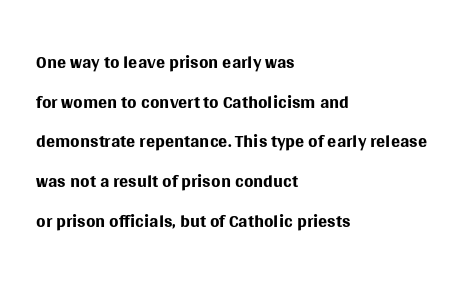
Q: Is the text bold? A: No.
Q: Is the text italic (slanted)? A: No, it is upright.
Q: Is the text underlined? A: No.
Q: How is the paragraph aligned? A: Left-aligned.
Q: Is the spacing between letters normal or unusually wide? A: Normal.
Q: Is the spacing between lines tight, normal or loose? A: Normal.
